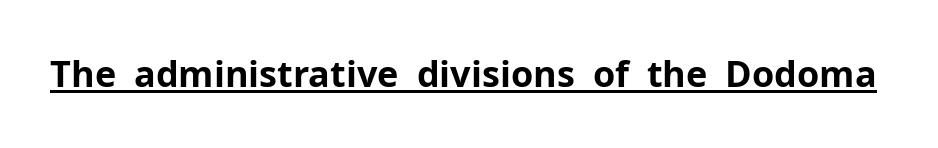
Q: Is the text bold? A: Yes.
Q: Is the text italic (slanted)? A: No, it is upright.
Q: Is the typeface a serif or a sans-serif typeface? A: Sans-serif.
Q: Is the text underlined? A: Yes.
Q: Is the spacing between letters normal or unusually wide? A: Normal.
Q: Width (condensed, normal, or wide)? A: Normal.
Q: Stroke contrast? A: Low.
Q: x-height? A: Medium.
Q: Monospaced? A: No.
